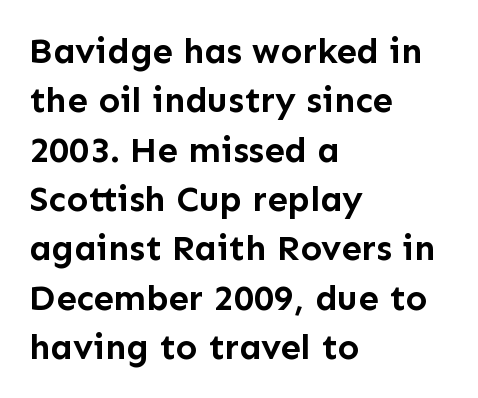
The type family on display is of the sans-serif kind. The letters advance in unequal steps, a hallmark of proportional type. How would I describe the line gaps? Plain and ordinary. Summary of weight: heavy, a full bold.
